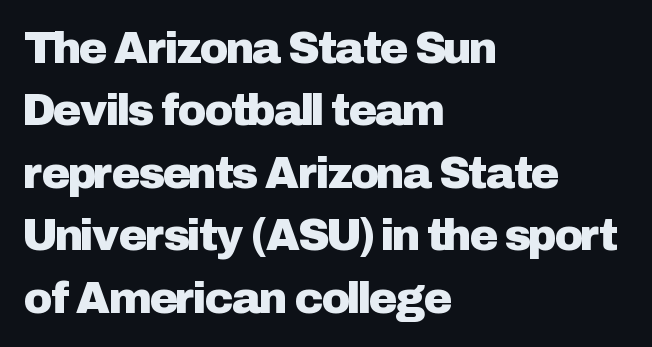
Line beginnings align vertically; line endings do not. You could call the tracking neutral — neither tight nor loose. The lines sit at an ordinary, default distance from one another. Each row of text sits above clean, open space.
